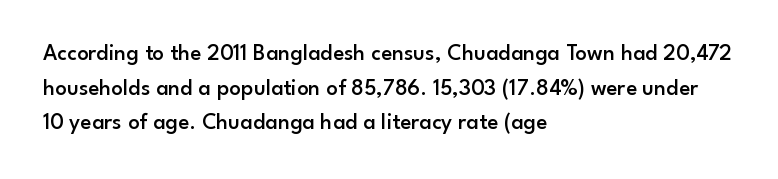
The image shows 23 px text type, upright; set left-aligned, normal line spacing (1.51x), normal letter spacing, not underlined.
